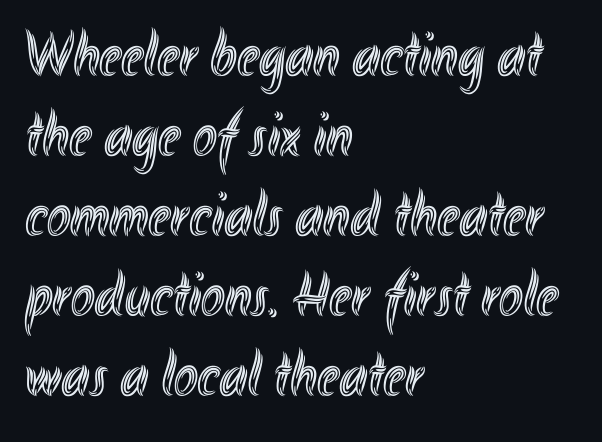
{"width": "condensed", "x_height": "small", "monospaced": "no", "underline": "no", "align": "left", "line_spacing": "normal", "line_spacing_ratio": 1.25, "letter_spacing": "normal", "letter_spacing_em": 0.0, "glyph_px": 64}
